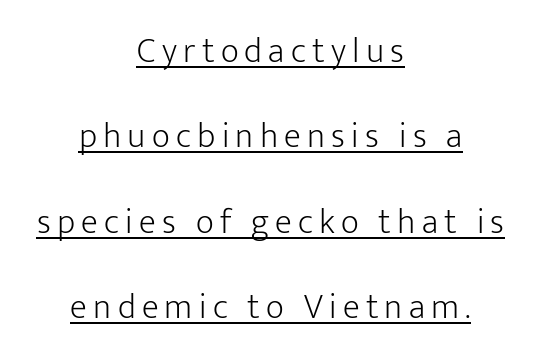
Q: Is the text bold? A: No.
Q: Is the text italic (slanted)? A: No, it is upright.
Q: Is the typeface a serif or a sans-serif typeface? A: Sans-serif.
Q: Is the text underlined? A: Yes.
Q: How is the paragraph aligned? A: Centered.
Q: Is the spacing between lines tight, normal or loose? A: Loose.
Q: Width (condensed, normal, or wide)? A: Normal.
Q: Stroke contrast? A: Low.
Q: x-height? A: Medium.
Q: Monospaced? A: No.
